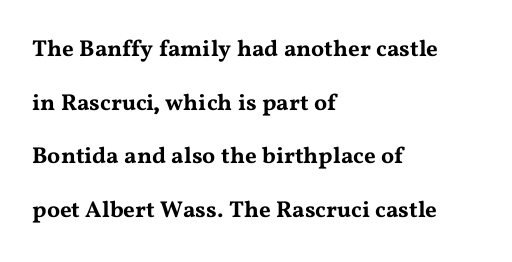
Q: Is the text italic (slanted)? A: No, it is upright.
Q: Is the text underlined? A: No.
Q: How is the paragraph aligned? A: Left-aligned.
Q: Is the spacing between letters normal or unusually wide? A: Normal.
Q: Is the spacing between lines tight, normal or loose? A: Loose.
